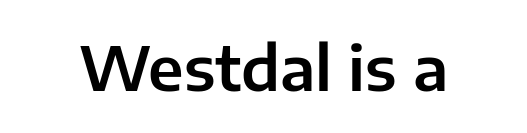
Q: Is the text italic (slanted)? A: No, it is upright.
Q: Is the typeface a serif or a sans-serif typeface? A: Sans-serif.
Q: Is the text underlined? A: No.
Q: Is the spacing between letters normal or unusually wide? A: Normal.
Q: Width (condensed, normal, or wide)? A: Normal.
Q: Stroke contrast? A: Low.
Q: x-height? A: Medium.
Q: Monospaced? A: No.
